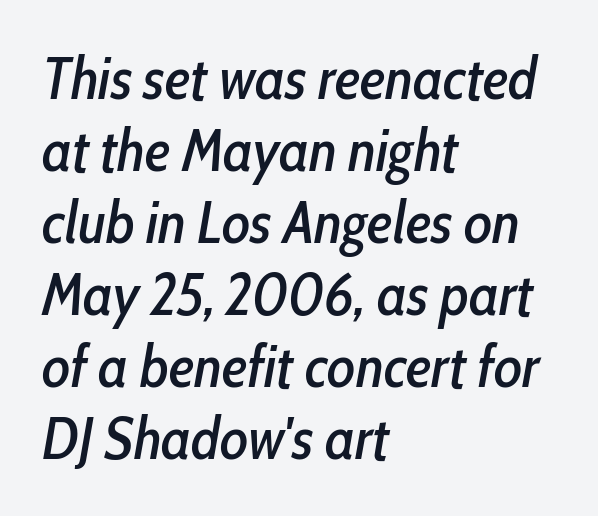
The image shows 59 px condensed type, italic (leaning right); set left-aligned, line spacing 1.22x, normal letter spacing, not underlined; low stroke contrast and a medium x-height.
